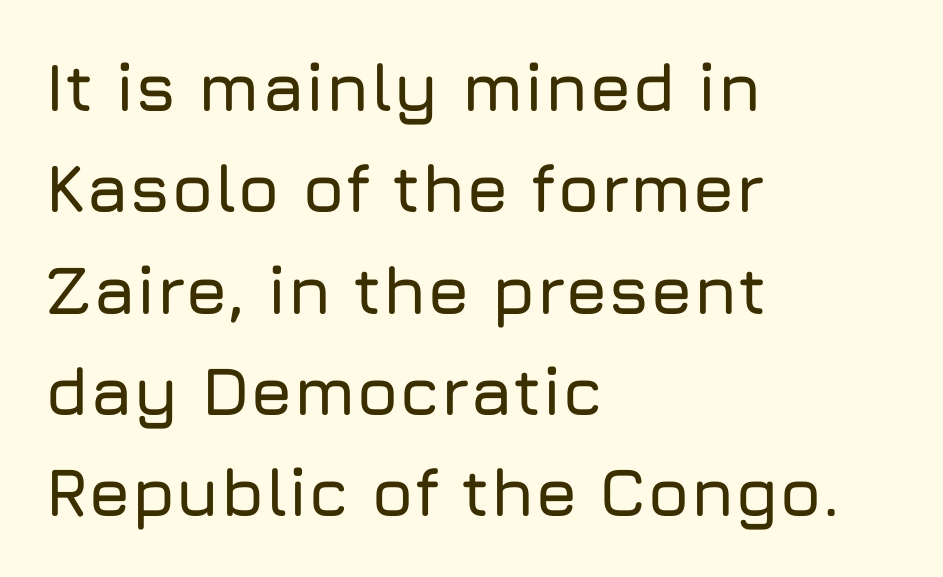
Q: Is the text italic (slanted)? A: No, it is upright.
Q: Is the typeface a serif or a sans-serif typeface? A: Sans-serif.
Q: Is the text underlined? A: No.
Q: How is the paragraph aligned? A: Left-aligned.
Q: Is the spacing between letters normal or unusually wide? A: Normal.
Q: Is the spacing between lines tight, normal or loose? A: Normal.
Q: Width (condensed, normal, or wide)? A: Normal.
Q: Stroke contrast? A: Low.
Q: x-height? A: Medium.
Q: Monospaced? A: No.
